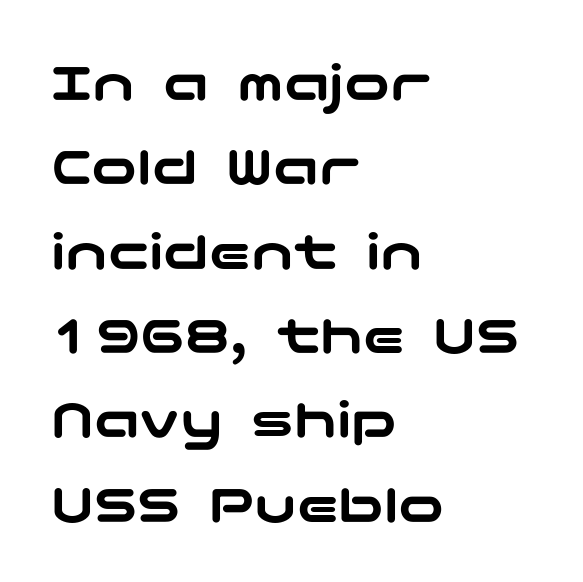
{"serif": "no", "italic": "no", "width": "wide", "stroke_contrast": "low", "x_height": "medium", "underline": "no", "align": "left", "line_spacing": "normal", "line_spacing_ratio": 1.48, "letter_spacing": "normal", "letter_spacing_em": 0.0, "glyph_px": 57}
